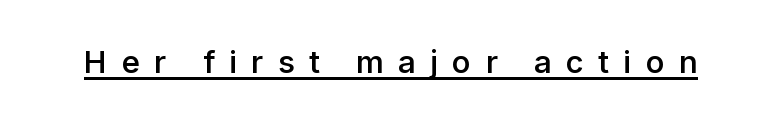
Q: Is the text bold? A: Semi-bold.
Q: Is the text italic (slanted)? A: No, it is upright.
Q: Is the typeface a serif or a sans-serif typeface? A: Sans-serif.
Q: Is the text underlined? A: Yes.
Q: Is the spacing between letters normal or unusually wide? A: Unusually wide.
Q: Width (condensed, normal, or wide)? A: Normal.
Q: Stroke contrast? A: Low.
Q: x-height? A: Medium.
Q: Monospaced? A: No.
